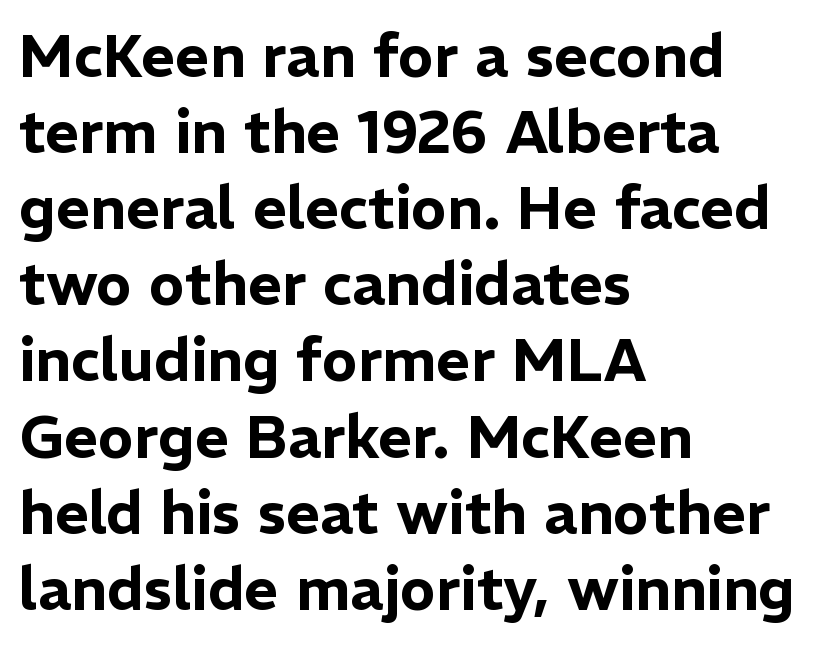
Q: Is the text italic (slanted)? A: No, it is upright.
Q: Is the typeface a serif or a sans-serif typeface? A: Sans-serif.
Q: Is the text underlined? A: No.
Q: How is the paragraph aligned? A: Left-aligned.
Q: Is the spacing between letters normal or unusually wide? A: Normal.
Q: Is the spacing between lines tight, normal or loose? A: Normal.
Q: Width (condensed, normal, or wide)? A: Normal.
Q: Stroke contrast? A: Low.
Q: x-height? A: Medium.
Q: Monospaced? A: No.
